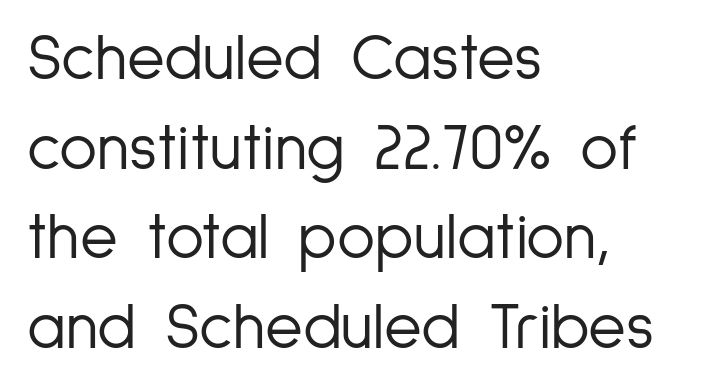
Observe the absence of serifs on each vertical stroke in this sample. Posture: upright roman. Ink coverage per letter is moderate at most. Quick note: interline space is typical. The letters advance in unequal steps, a hallmark of proportional type. The horizontal fit of the characters is conventional and even.
